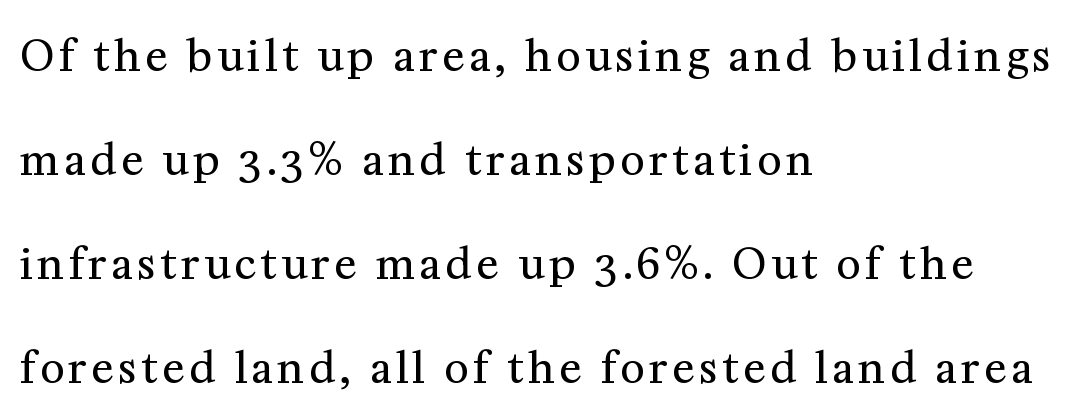
Note: serifs present on the glyphs. The letterforms sit at book weight or below. The leading is generous, giving the passage an open texture. When letters stand straight like this, we call the style roman or upright. The ragged edge is on the right, which tells us the setting is flush left.
